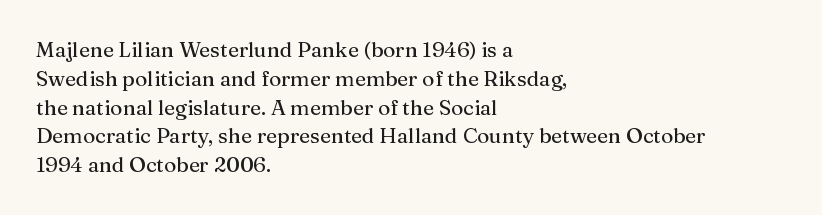
The compositor pushed each line to the left boundary. The strip under each line holds only bare page. When letters stand straight like this, we call the style roman or upright. Letter spacing: default. In terms of leading, this rendering sits right in the middle.
